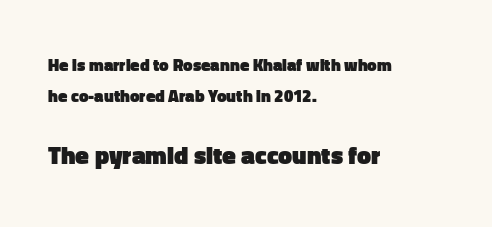
{"italic": "no", "bold": "yes", "underline": "no", "align": "left", "line_spacing_ratio": 1.84, "letter_spacing": "normal", "letter_spacing_em": 0.0, "larger_block": "second", "size_ratio": 1.47, "glyph_px": 25}
